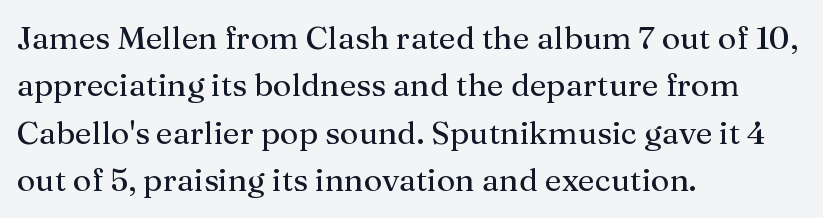
The font sits on the lighter half of the weight spectrum, regular included. Think of a printed novel: that variable character pitch is what you see here. Nothing unusual about the tracking: characters are spaced as the font intends. No italicization has been applied; the sample stays upright. Is the block centered? No — it sits flush against the left margin. Quick note: interline space is typical.
